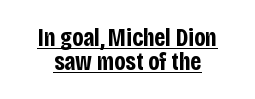
These lines keep a tight, regular rhythm from letter to letter. These characters rest on top of a visible drawn line. Students, this is bold: see how much ink each stroke carries. Notice how the passage keeps no hard edge, just a central spine. Summary of vertical rhythm: compact, with narrow interline spacing.
